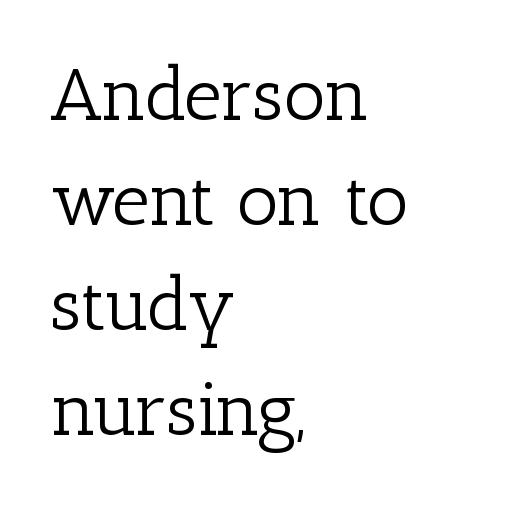
{"serif": "yes", "italic": "no", "bold": "no", "weight": "light", "width": "normal", "stroke_contrast": "low", "x_height": "medium", "monospaced": "no", "underline": "no", "align": "left", "line_spacing": "normal", "line_spacing_ratio": 1.42, "letter_spacing": "normal", "letter_spacing_em": 0.0, "glyph_px": 74}
